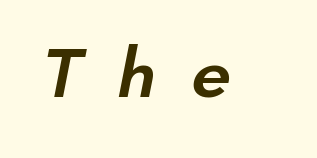
Q: Is the text bold? A: Semi-bold.
Q: Is the typeface a serif or a sans-serif typeface? A: Sans-serif.
Q: Is the text underlined? A: No.
Q: Is the spacing between letters normal or unusually wide? A: Unusually wide.
Q: Width (condensed, normal, or wide)? A: Normal.
Q: Stroke contrast? A: Low.
Q: x-height? A: Small.
Q: Monospaced? A: No.
